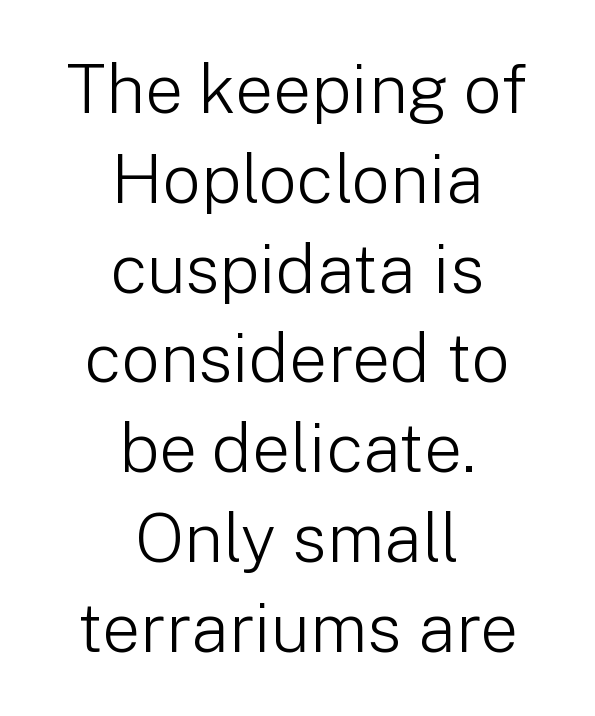
{"serif": "no", "italic": "no", "bold": "no", "weight": "light", "width": "normal", "stroke_contrast": "low", "x_height": "medium", "monospaced": "no", "underline": "no", "align": "center", "line_spacing": "normal", "line_spacing_ratio": 1.32, "letter_spacing": "normal", "letter_spacing_em": 0.0, "glyph_px": 68}
